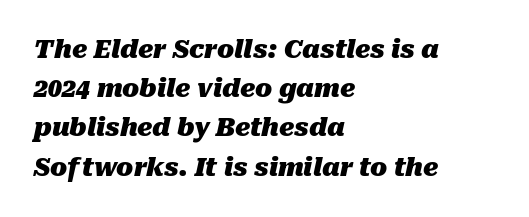
Q: Is the text bold? A: Yes.
Q: Is the text italic (slanted)? A: Yes, it leans right by about 10 degrees.
Q: Is the text underlined? A: No.
Q: How is the paragraph aligned? A: Left-aligned.
Q: Is the spacing between letters normal or unusually wide? A: Normal.
Q: Is the spacing between lines tight, normal or loose? A: Normal.
